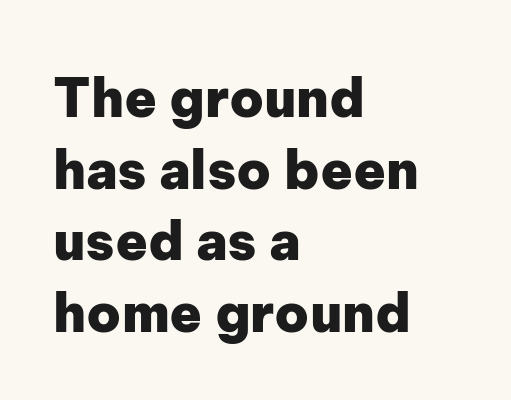
This sample is left-justified, so line endings fall wherever the words run out. Students, observe: this is what conventionally led text looks like. This sample uses plain, unmodified letter spacing. Typesetter's note: full bold, strokes at maximum text heaviness.
